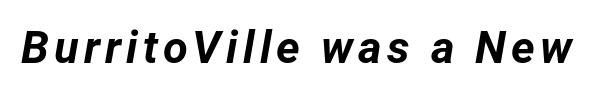
{"italic": "yes", "lean": "right", "slant_degrees": 12, "bold": "yes", "weight": "bold", "width": "normal", "stroke_contrast": "low", "x_height": "medium", "monospaced": "no", "underline": "no", "glyph_px": 45}
